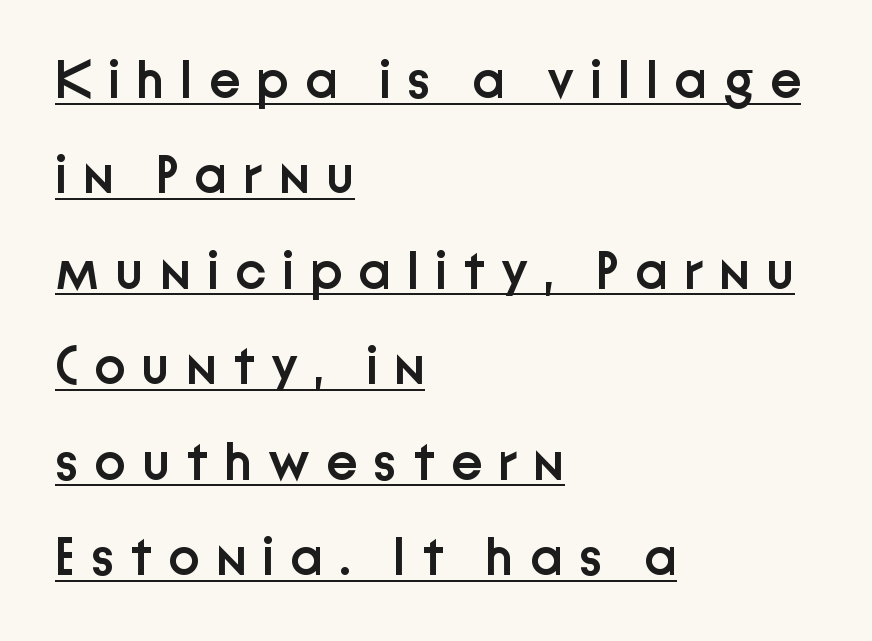
The image shows 53 px semibold sans-serif type, upright; set left-aligned, line spacing 1.8x, unusually wide letter spacing (+0.3 em), underlined; low stroke contrast and a medium x-height.
